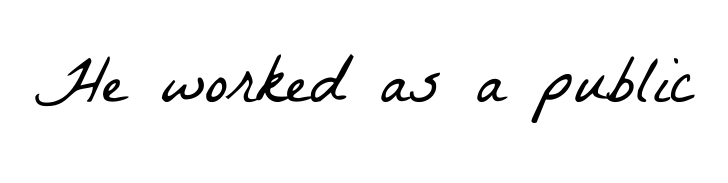
Q: Is the text bold? A: No.
Q: Is the typeface a serif or a sans-serif typeface? A: Serif.
Q: Is the text underlined? A: No.
Q: Is the spacing between letters normal or unusually wide? A: Normal.
Q: Width (condensed, normal, or wide)? A: Condensed.
Q: Stroke contrast? A: Low.
Q: x-height? A: Medium.
Q: Monospaced? A: No.
